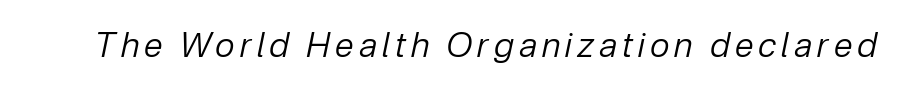
{"italic": "yes", "lean": "right", "slant_degrees": 12, "bold": "no", "weight": "regular", "width": "normal", "stroke_contrast": "low", "x_height": "medium", "monospaced": "no", "underline": "no", "glyph_px": 34}
